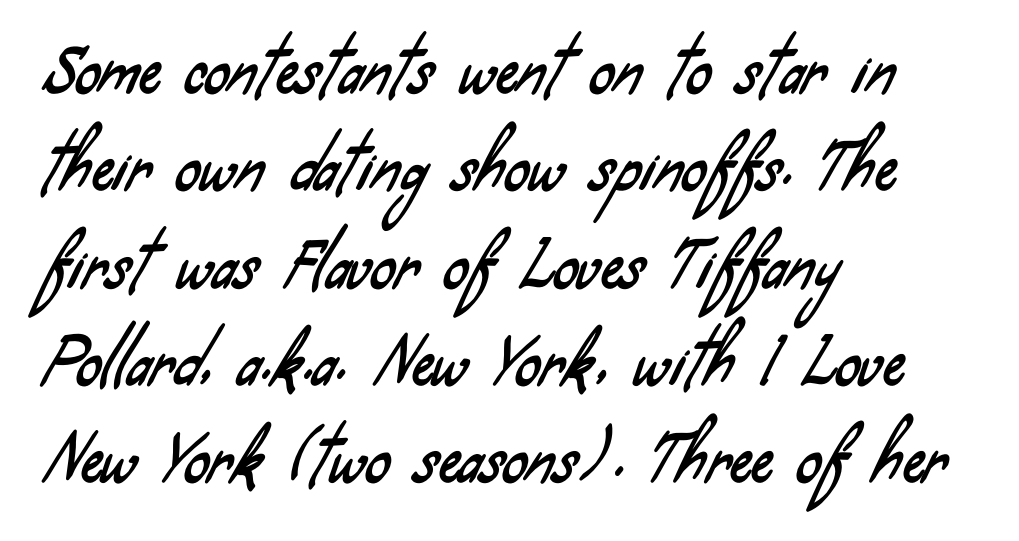
Typeset ragged right — the left edge is the straight one. Underlining? Definitely not there. Tracking here is standard; glyphs follow each other at the usual distance. A typesetter would call this proportional, since set widths differ per character.
